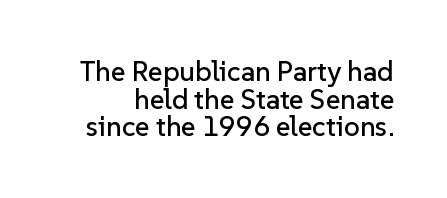
The glyphs are unaccompanied by any horizontal stroke below them. Short note: letters normally spaced. Classification — sans serif. The axis of the letterforms is exactly vertical.
